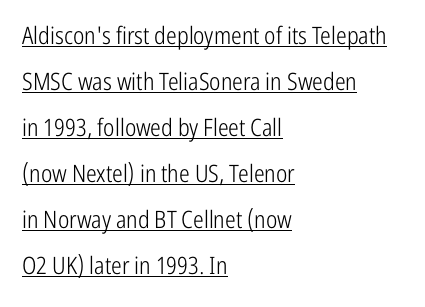
The image shows 24 px text type, upright; set left-aligned, loose line spacing (1.92x), normal letter spacing, underlined.
